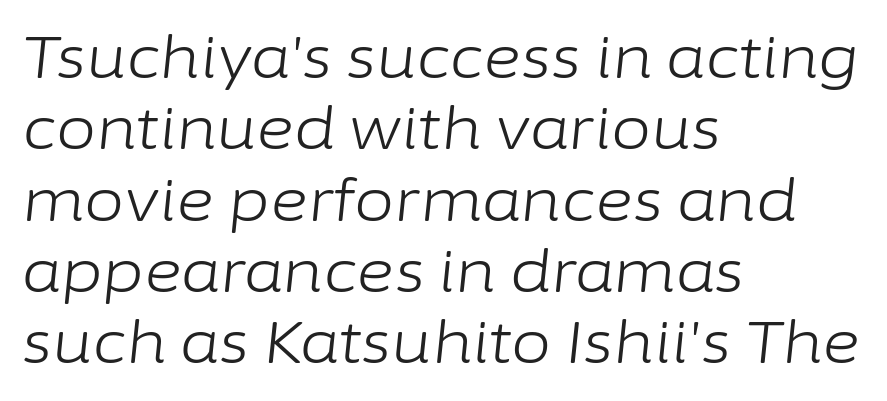
The setting favours the left margin, as ordinary paragraphs usually do. Summary of weight: not heavy and not bold. Italic: yes, the glyphs are oblique. The gaps between neighbouring characters are ordinary and unremarkable.
